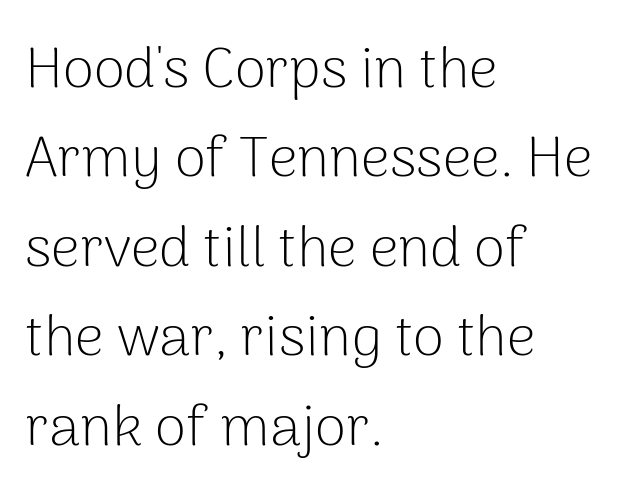
{"serif": "no", "italic": "no", "bold": "no", "weight": "light", "width": "normal", "stroke_contrast": "low", "x_height": "medium", "monospaced": "no", "underline": "no", "align": "left", "line_spacing": "normal", "line_spacing_ratio": 1.57, "letter_spacing": "normal", "letter_spacing_em": 0.0, "glyph_px": 57}
